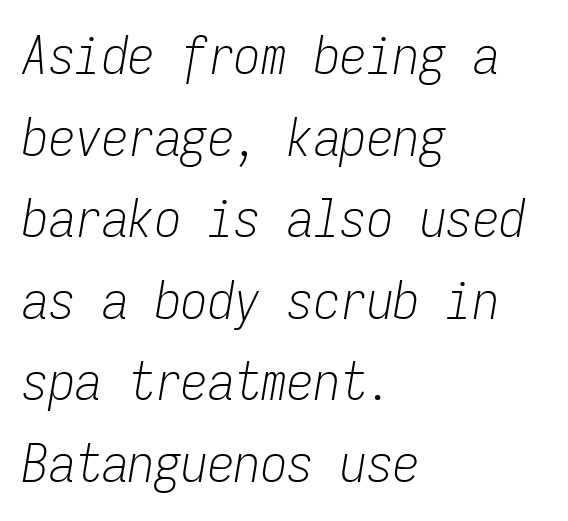
The letters sit at their default tracking, neither squeezed nor spread. The paragraph shown leans on its left margin. The vertical gap from one line to the next is medium. Descenders are the only things crossing below the line.
